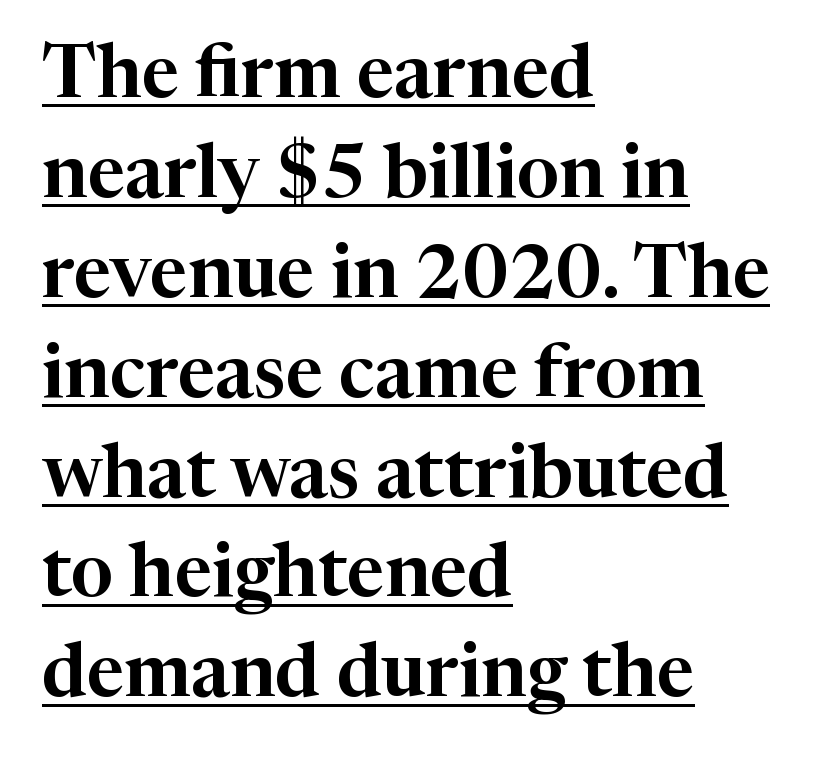
Is this a fixed-width face? No — the glyphs have proportional, varying widths. Note: serifs present on the glyphs. The rendering uses the underline text-decoration. In terms of letterspacing, this is plain default setting. The vertical gap from one line to the next is medium. Nope, not italic — everything's standing straight.
